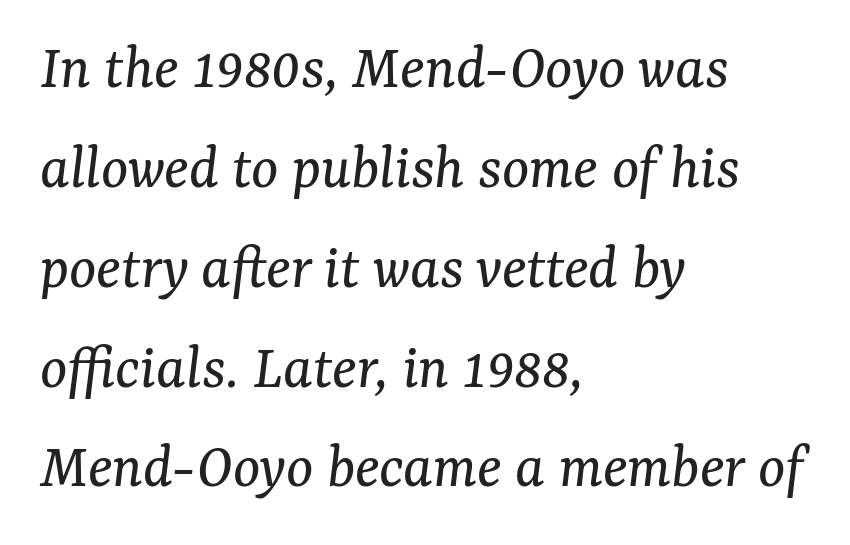
{"serif": "yes", "italic": "yes", "lean": "right", "slant_degrees": 7, "bold": "no", "weight": "regular", "width": "normal", "stroke_contrast": "medium", "x_height": "medium", "monospaced": "no", "underline": "no", "align": "left", "line_spacing": "normal", "line_spacing_ratio": 1.56, "letter_spacing": "normal", "letter_spacing_em": 0.0, "glyph_px": 64}
